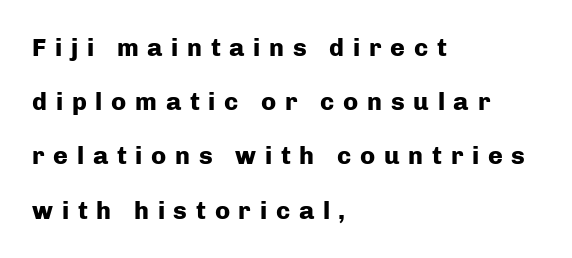
These lines carry a lot of weight — the face is fully bold. Anything drawn beneath the words? Only blank space. A typesetter would mark this as roman, not italic. A classic flush-left, rag-right setting is used for this passage. Reading down the column, the eye jumps a long way to each next line.
